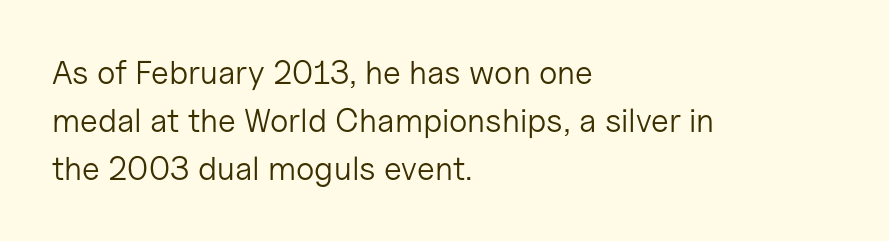
Q: Is the text bold? A: No.
Q: Is the text italic (slanted)? A: No, it is upright.
Q: Is the typeface a serif or a sans-serif typeface? A: Sans-serif.
Q: Is the text underlined? A: No.
Q: How is the paragraph aligned? A: Left-aligned.
Q: Is the spacing between letters normal or unusually wide? A: Normal.
Q: Is the spacing between lines tight, normal or loose? A: Normal.
Q: Width (condensed, normal, or wide)? A: Normal.
Q: Stroke contrast? A: Low.
Q: x-height? A: Medium.
Q: Monospaced? A: No.
